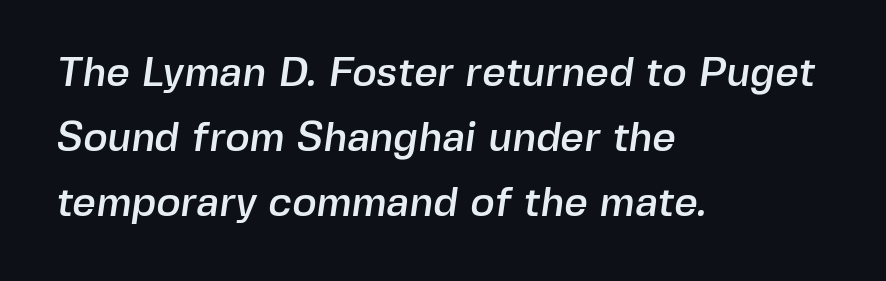
{"serif": "no", "width": "normal", "x_height": "medium", "monospaced": "no", "underline": "no", "align": "left", "line_spacing": "normal", "line_spacing_ratio": 1.59, "letter_spacing": "normal", "letter_spacing_em": 0.0, "glyph_px": 41}
